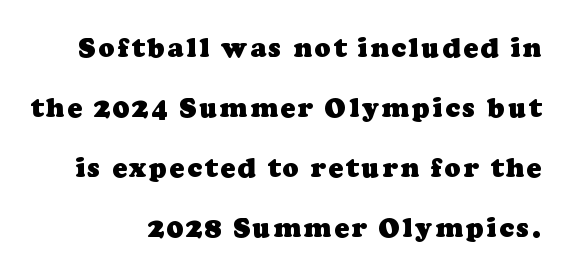
The glyphs have the mass of a bold cut. The passage is arranged like a letterhead date or caption credit — flush right. Descenders hang freely into open space. The vertical gap from one line to the next is large.
